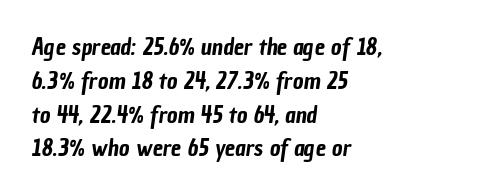
Q: Is the text underlined? A: No.
Q: How is the paragraph aligned? A: Left-aligned.
Q: Is the spacing between letters normal or unusually wide? A: Normal.
Q: Is the spacing between lines tight, normal or loose? A: Normal.
